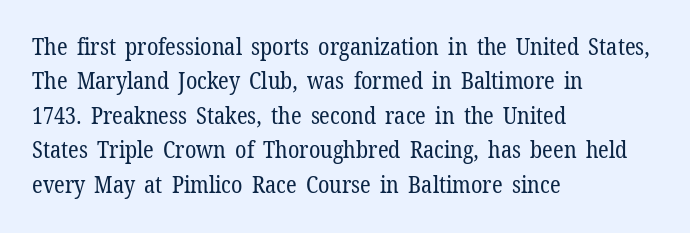
Observe the ordinary spacing: letters are neighbours, not strangers. Only glyphs here, with clear space below each row. Honestly, the row spacing looks completely unremarkable. No letter is thick-stroked: the sample isn't bold.
